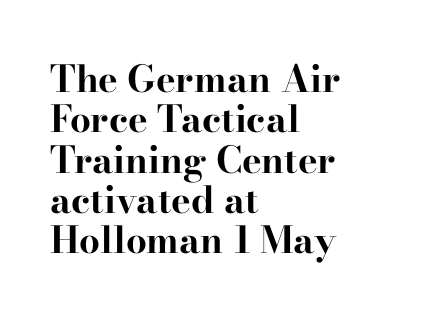
{"serif": "yes", "italic": "no", "bold": "yes", "weight": "bold", "width": "wide", "stroke_contrast": "high", "x_height": "small", "monospaced": "no", "underline": "no", "align": "left", "line_spacing": "tight", "line_spacing_ratio": 1.09, "letter_spacing": "normal", "letter_spacing_em": 0.0, "glyph_px": 37}
